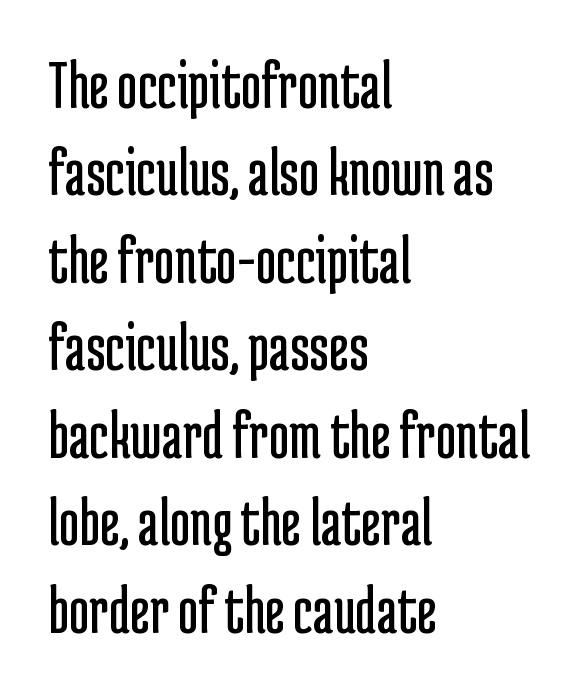
The image shows 70 px regular-weight, condensed sans-serif type, upright; set left-aligned, normal line spacing (1.25x), normal letter spacing, not underlined; low stroke contrast and a medium x-height.
